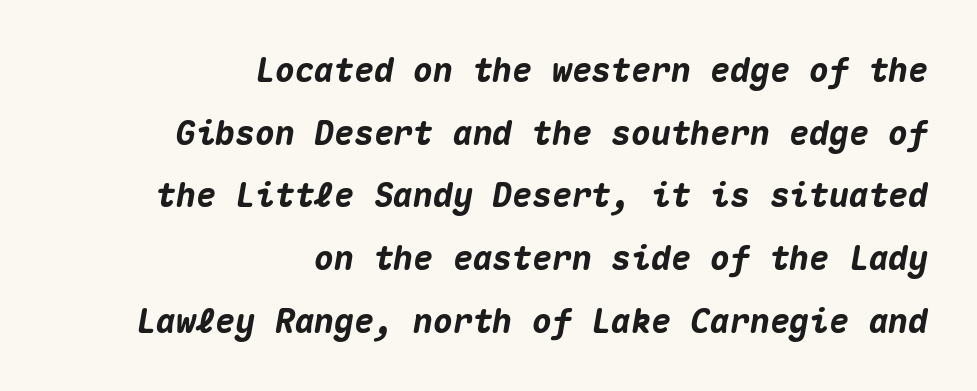
This rendering features lettering with no underline. Interline gaps are noticeably wide in this sample. Designer's note — italics engaged. Line ends are locked; line starts wander. Weight: bold.
